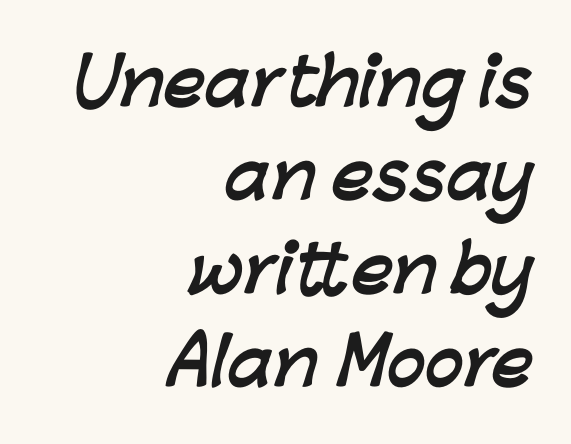
{"serif": "no", "bold": "yes", "weight": "semibold", "width": "normal", "stroke_contrast": "low", "x_height": "medium", "monospaced": "no", "underline": "no", "align": "right", "line_spacing": "normal", "line_spacing_ratio": 1.46, "letter_spacing": "normal", "letter_spacing_em": 0.0, "glyph_px": 64}
